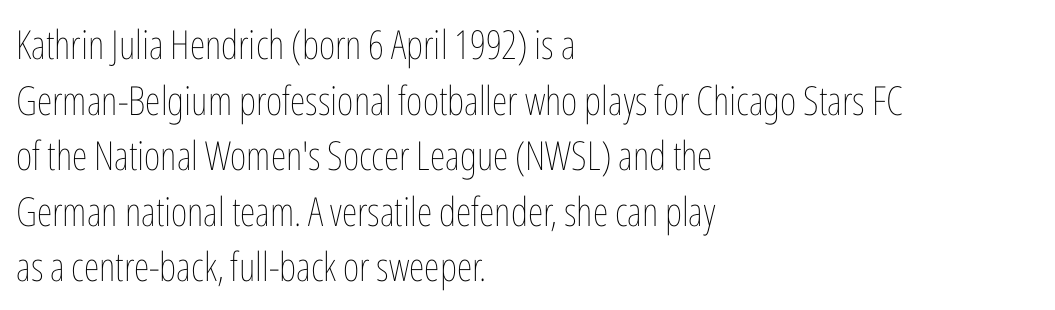
Q: Is the text bold? A: No.
Q: Is the text italic (slanted)? A: No, it is upright.
Q: Is the text underlined? A: No.
Q: How is the paragraph aligned? A: Left-aligned.
Q: Is the spacing between letters normal or unusually wide? A: Normal.
Q: Is the spacing between lines tight, normal or loose? A: Normal.
Q: Width (condensed, normal, or wide)? A: Condensed.
Q: Stroke contrast? A: Low.
Q: x-height? A: Medium.
Q: Monospaced? A: No.
